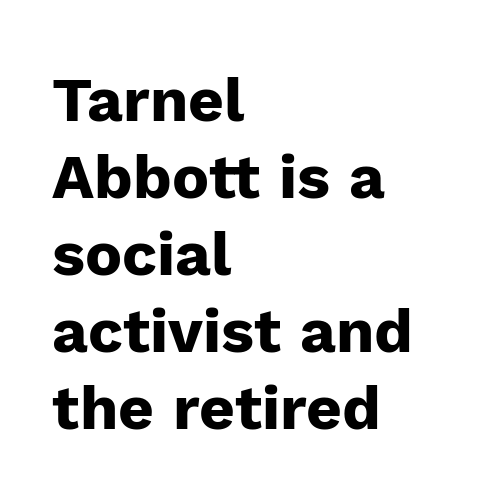
Descenders are the only things crossing below the line. Quick note: not italic, upright. These lines carry a lot of weight — the face is fully bold. These lines are rendered in a variable-pitch font. Which margin do the lines hug? The left one — the right edge is uneven.
